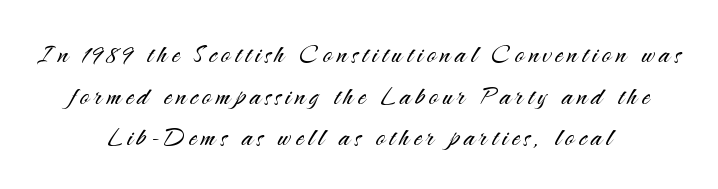
The image shows 32 px light sans-serif type; set centered, normal line spacing (1.3x), not underlined; medium stroke contrast and a small x-height.
